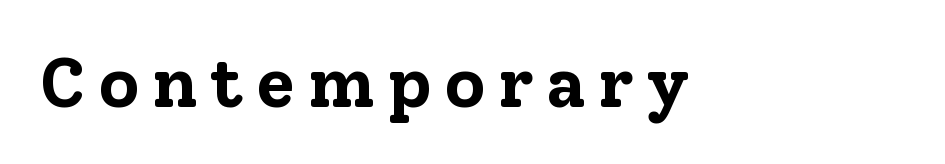
The image shows 71 px bold serif type, upright; set not underlined; low stroke contrast and a medium x-height.
